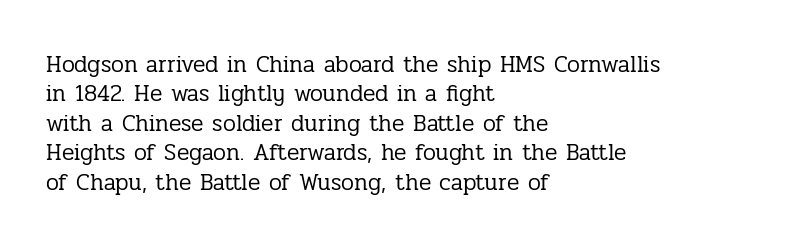
Q: Is the text bold? A: No.
Q: Is the text italic (slanted)? A: No, it is upright.
Q: Is the text underlined? A: No.
Q: How is the paragraph aligned? A: Left-aligned.
Q: Is the spacing between letters normal or unusually wide? A: Normal.
Q: Is the spacing between lines tight, normal or loose? A: Normal.
